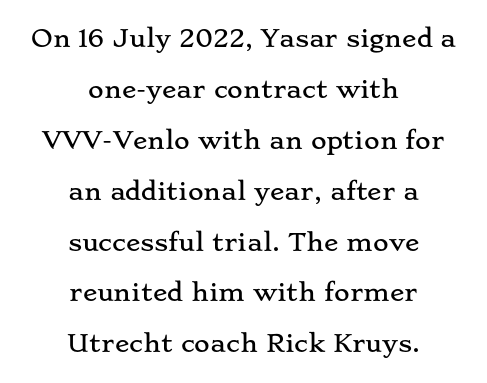
Q: Is the text italic (slanted)? A: No, it is upright.
Q: Is the text underlined? A: No.
Q: How is the paragraph aligned? A: Centered.
Q: Is the spacing between letters normal or unusually wide? A: Normal.
Q: Is the spacing between lines tight, normal or loose? A: Loose.
